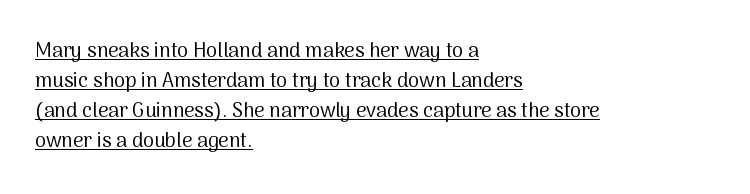
Q: Is the text bold? A: No.
Q: Is the text italic (slanted)? A: No, it is upright.
Q: Is the text underlined? A: Yes.
Q: How is the paragraph aligned? A: Left-aligned.
Q: Is the spacing between letters normal or unusually wide? A: Normal.
Q: Is the spacing between lines tight, normal or loose? A: Normal.
